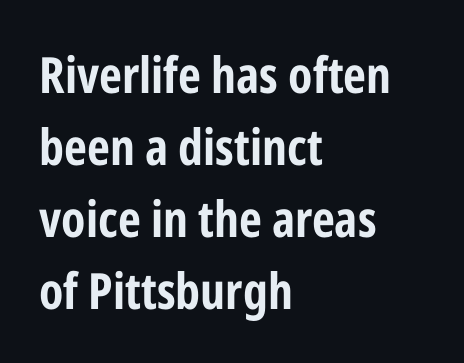
Q: Is the text bold? A: Yes.
Q: Is the text italic (slanted)? A: No, it is upright.
Q: Is the typeface a serif or a sans-serif typeface? A: Sans-serif.
Q: Is the text underlined? A: No.
Q: How is the paragraph aligned? A: Left-aligned.
Q: Is the spacing between letters normal or unusually wide? A: Normal.
Q: Is the spacing between lines tight, normal or loose? A: Normal.
Q: Width (condensed, normal, or wide)? A: Condensed.
Q: Stroke contrast? A: Low.
Q: x-height? A: Medium.
Q: Monospaced? A: No.
